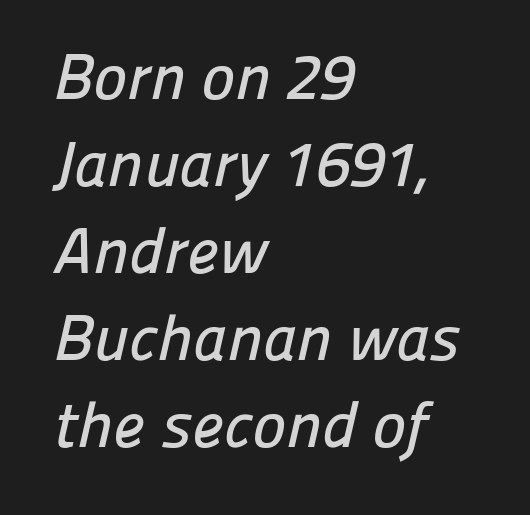
Q: Is the typeface a serif or a sans-serif typeface? A: Sans-serif.
Q: Is the text underlined? A: No.
Q: How is the paragraph aligned? A: Left-aligned.
Q: Is the spacing between letters normal or unusually wide? A: Normal.
Q: Is the spacing between lines tight, normal or loose? A: Normal.
Q: Width (condensed, normal, or wide)? A: Normal.
Q: Stroke contrast? A: Low.
Q: x-height? A: Medium.
Q: Monospaced? A: No.
